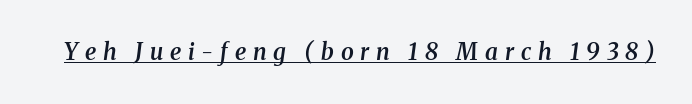
Q: Is the text bold? A: Semi-bold.
Q: Is the text italic (slanted)? A: Yes, it leans right by about 8 degrees.
Q: Is the text underlined? A: Yes.
Q: Is the spacing between letters normal or unusually wide? A: Unusually wide.
